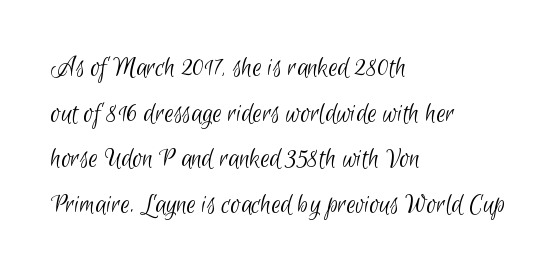
{"serif": "no", "bold": "no", "weight": "light", "width": "condensed", "stroke_contrast": "low", "x_height": "small", "monospaced": "no", "underline": "no", "align": "left", "line_spacing": "normal", "line_spacing_ratio": 1.57, "letter_spacing": "normal", "letter_spacing_em": 0.0, "glyph_px": 29}
